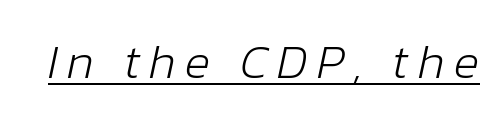
Q: Is the text bold? A: No.
Q: Is the text italic (slanted)? A: Yes, it leans right by about 12 degrees.
Q: Is the text underlined? A: Yes.
Q: Width (condensed, normal, or wide)? A: Normal.
Q: Stroke contrast? A: Low.
Q: x-height? A: Medium.
Q: Monospaced? A: No.
